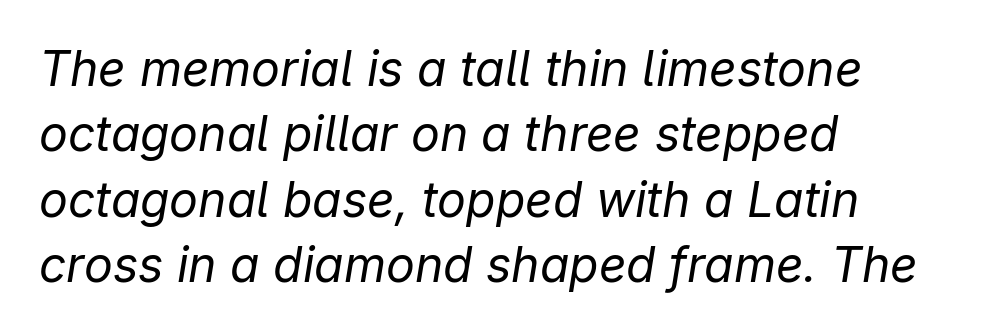
Decoration check: the copy has no underline. Every row of glyphs begins at an identical x-position on the left. The rendering uses natural spacing where letterforms have individual widths. Each stroke keeps to a modest, everyday thickness or less. The rows are spaced the way most documents space them.
